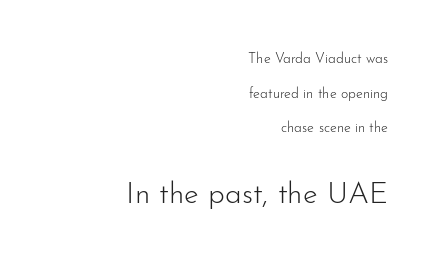
{"serif": "no", "italic": "no", "bold": "no", "weight": "light", "width": "normal", "stroke_contrast": "low", "x_height": "small", "monospaced": "no", "underline": "no", "align": "right", "line_spacing": "loose", "line_spacing_ratio": 2.48, "letter_spacing": "normal", "letter_spacing_em": 0.0, "larger_block": "second", "size_ratio": 2.14, "glyph_px": 30}
